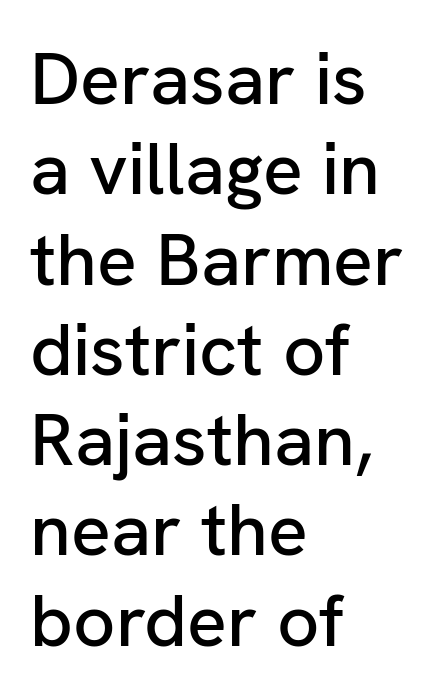
Q: Is the text italic (slanted)? A: No, it is upright.
Q: Is the typeface a serif or a sans-serif typeface? A: Sans-serif.
Q: Is the text underlined? A: No.
Q: How is the paragraph aligned? A: Left-aligned.
Q: Is the spacing between letters normal or unusually wide? A: Normal.
Q: Width (condensed, normal, or wide)? A: Normal.
Q: Stroke contrast? A: Low.
Q: x-height? A: Medium.
Q: Monospaced? A: No.
